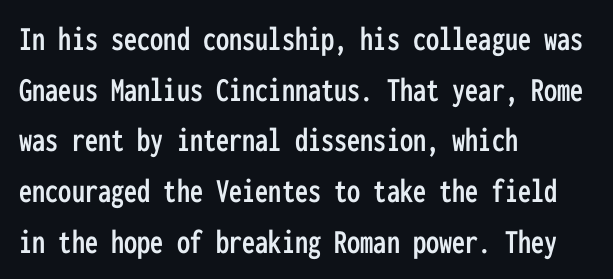
{"serif": "no", "italic": "no", "width": "condensed", "stroke_contrast": "low", "x_height": "medium", "monospaced": "yes", "underline": "no", "align": "left", "line_spacing": "normal", "line_spacing_ratio": 1.45, "letter_spacing": "normal", "letter_spacing_em": 0.0, "glyph_px": 35}
